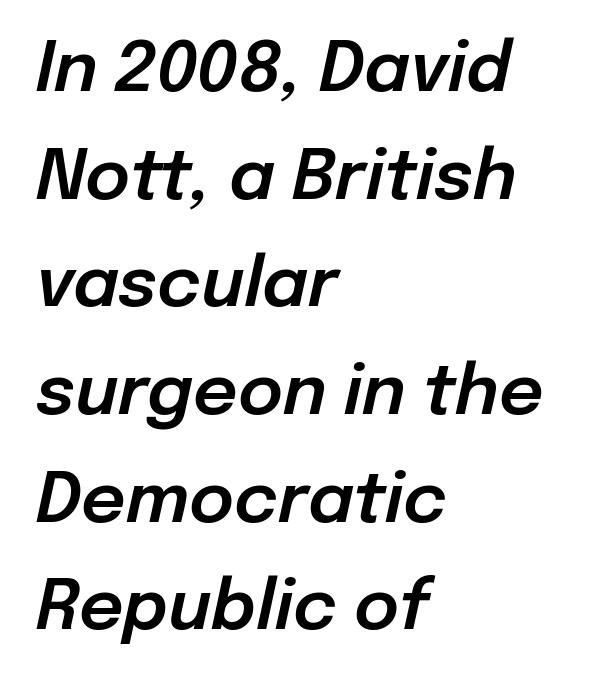
This sample has the flowing, uneven cadence of proportional lettering. Baseline-to-baseline distance is the conventional proportion of letter height. The typesetter chose a ragged-right arrangement here. Here the glyphs are tracked normally, forming tight word shapes. This sample uses an oblique cut, with every glyph tilted off the vertical.
